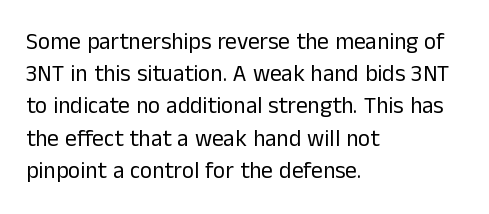
Regarding leading, the lines here are spaced in the standard way. The setting favours the left margin, as ordinary paragraphs usually do. The typeface has the unassuming heft of standard copy or less. The tracking reads as untouched default to a designer's eye. Type without underlining. Vertical strokes here are truly vertical.
